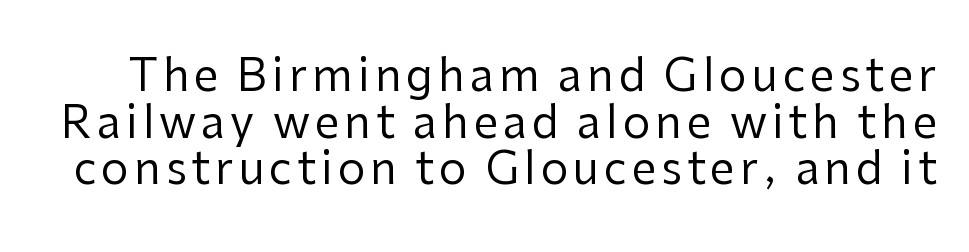
The image shows 44 px regular-weight sans-serif type, upright; set tight line spacing (1.06x), not underlined; low stroke contrast and a medium x-height.
